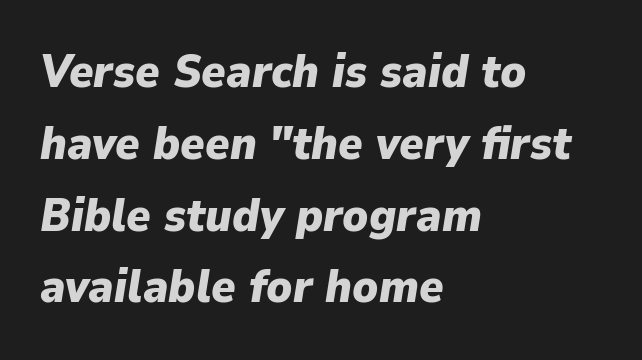
Q: Is the text bold? A: Yes.
Q: Is the text italic (slanted)? A: Yes, it leans right by about 9 degrees.
Q: Is the text underlined? A: No.
Q: How is the paragraph aligned? A: Left-aligned.
Q: Is the spacing between letters normal or unusually wide? A: Normal.
Q: Is the spacing between lines tight, normal or loose? A: Normal.
Q: Width (condensed, normal, or wide)? A: Normal.
Q: Stroke contrast? A: Low.
Q: x-height? A: Medium.
Q: Monospaced? A: No.
